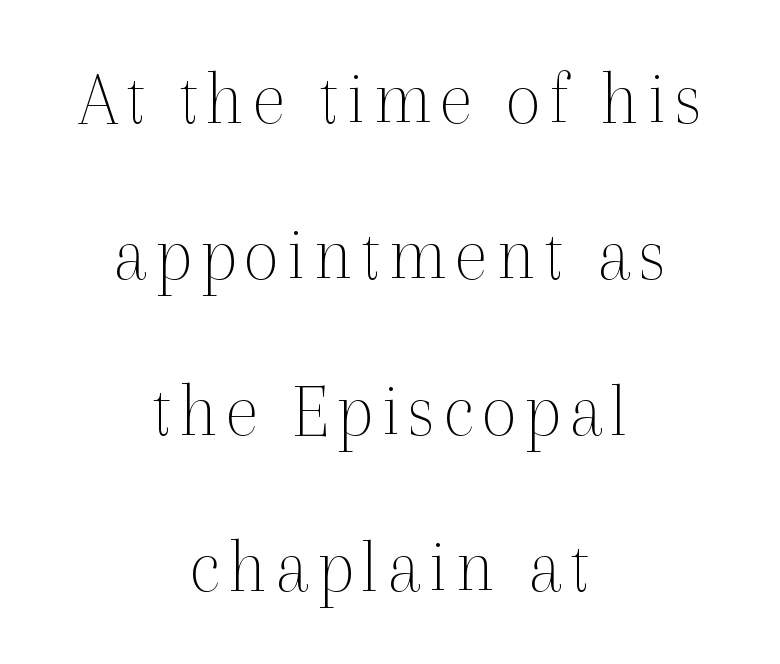
Airy leading. The compositor balanced each line on the midline. The passage shown is typed in a proportional face where columns would drift. Heft: none added — not bold.
